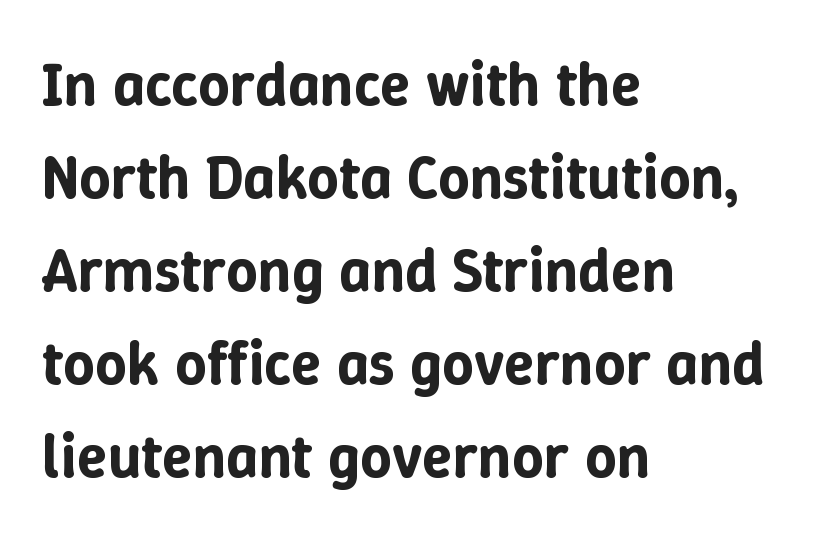
A classic flush-left, rag-right setting is used for this passage. Posture: straight, roman, zero tilt. Here the glyphs are tracked normally, forming tight word shapes. Normally led — the rows are evenly, conventionally spaced. You could not count columns in this text — the font is proportionally spaced.
